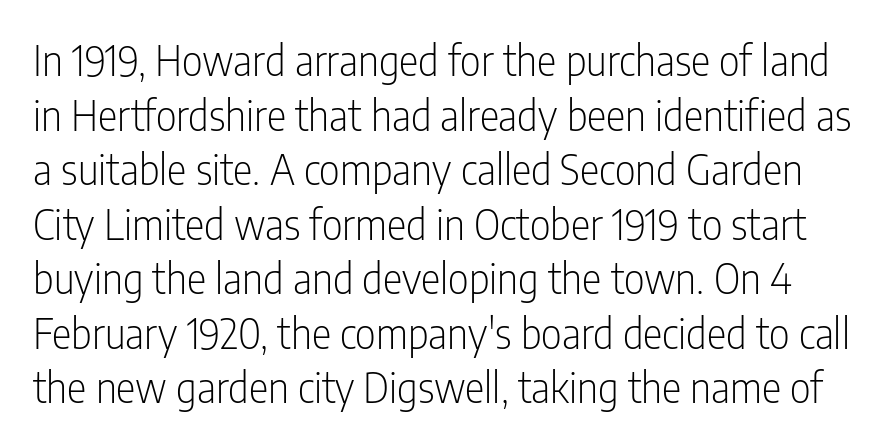
Stems here are at most as thick as an everyday book face. Are there feet on the stems? There aren't — it's a sans. A typesetter would call this proportional, since set widths differ per character. Whoever set this chose a conventional vertical rhythm.
